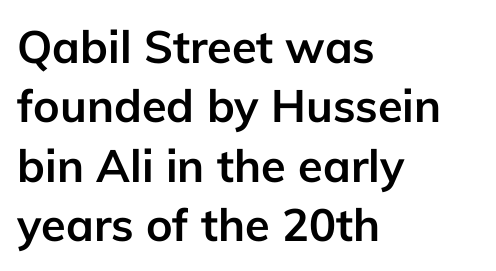
Q: Is the text bold? A: Yes.
Q: Is the text italic (slanted)? A: No, it is upright.
Q: Is the typeface a serif or a sans-serif typeface? A: Sans-serif.
Q: Is the text underlined? A: No.
Q: How is the paragraph aligned? A: Left-aligned.
Q: Is the spacing between letters normal or unusually wide? A: Normal.
Q: Is the spacing between lines tight, normal or loose? A: Normal.
Q: Width (condensed, normal, or wide)? A: Normal.
Q: Stroke contrast? A: Low.
Q: x-height? A: Medium.
Q: Monospaced? A: No.
